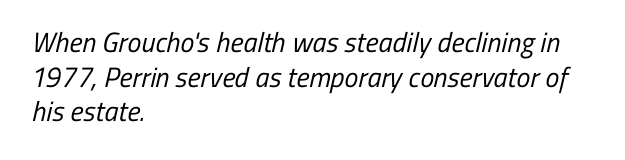
The area under the type is left untouched. Heaviness? Minimal to ordinary, like unemphasized prose. Do the characters align in a grid? No, the font is proportional. Caption: standard tracking, unaltered. You can tell from the bare stems that sans-serif type was used.
